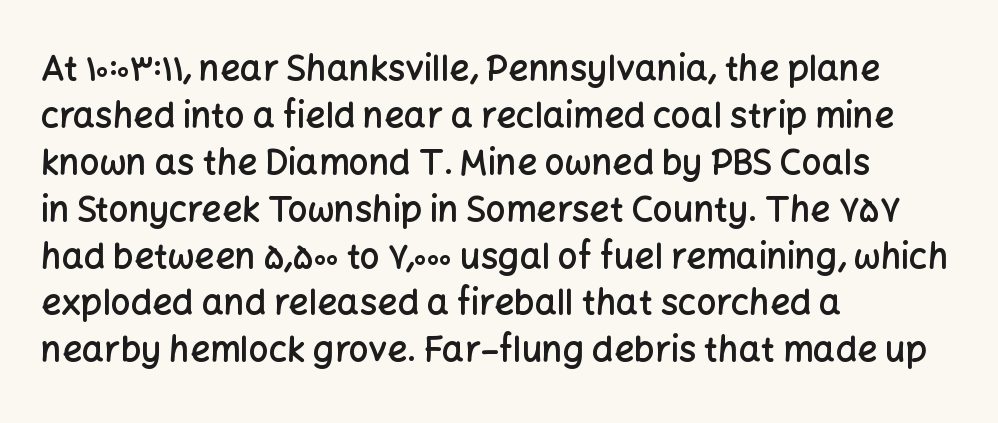
The image shows 35 px semibold sans-serif type, upright; set left-aligned, normal line spacing (1.34x), normal letter spacing, not underlined; low stroke contrast and a medium x-height.
